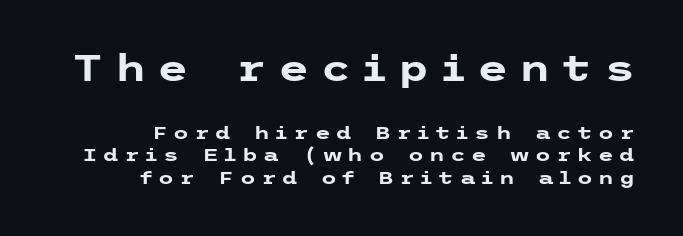
{"serif": "no", "italic": "no", "bold": "yes", "weight": "heavy", "width": "wide", "stroke_contrast": "low", "x_height": "medium", "underline": "no", "align": "right", "line_spacing": "normal", "line_spacing_ratio": 1.25, "letter_spacing": "wide", "letter_spacing_em": 0.3, "larger_block": "first", "size_ratio": 2.0, "glyph_px": 36}
